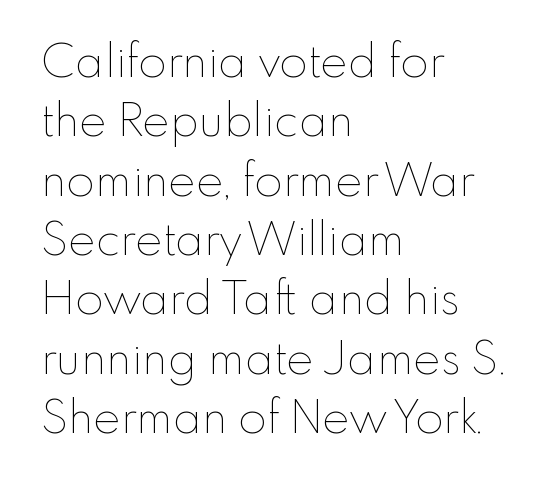
The image shows 46 px thin type, upright; set left-aligned, normal line spacing (1.29x), normal letter spacing, not underlined; low stroke contrast and a small x-height.
